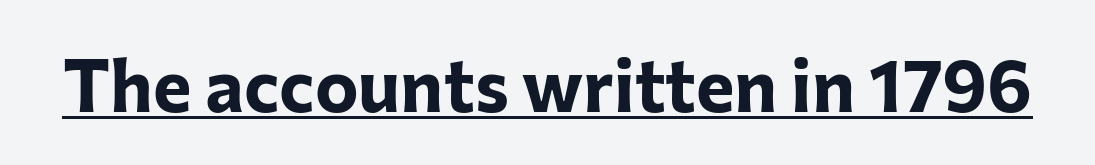
{"serif": "no", "italic": "no", "bold": "yes", "weight": "bold", "width": "normal", "stroke_contrast": "low", "x_height": "medium", "monospaced": "no", "underline": "yes", "letter_spacing": "normal", "letter_spacing_em": 0.0, "glyph_px": 73}
